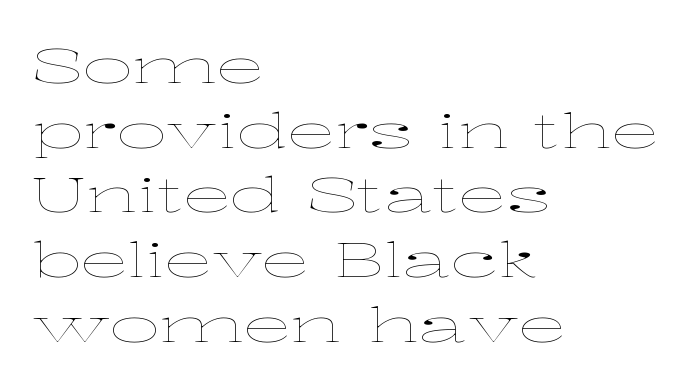
Q: Is the text bold? A: No.
Q: Is the text italic (slanted)? A: No, it is upright.
Q: Is the text underlined? A: No.
Q: How is the paragraph aligned? A: Left-aligned.
Q: Is the spacing between letters normal or unusually wide? A: Normal.
Q: Is the spacing between lines tight, normal or loose? A: Normal.
Q: Width (condensed, normal, or wide)? A: Wide.
Q: Stroke contrast? A: Low.
Q: x-height? A: Medium.
Q: Monospaced? A: No.
